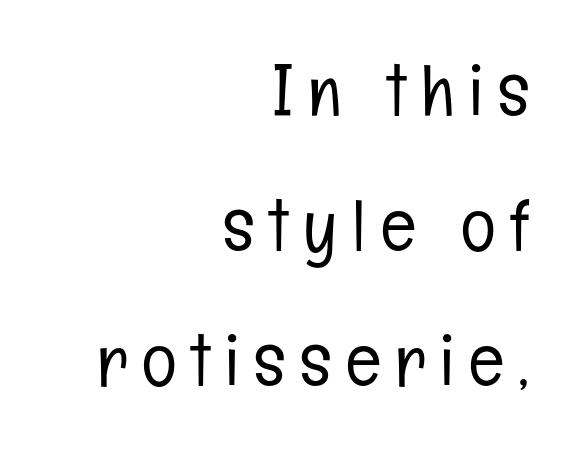
The cut favours lightness, reaching ordinary text weight at its darkest. If you drew a ruler down the right edge, every line would touch it. The tracking jumps out immediately: characters are airy and widely separated. The passage shown is typed in a proportional face where columns would drift.
